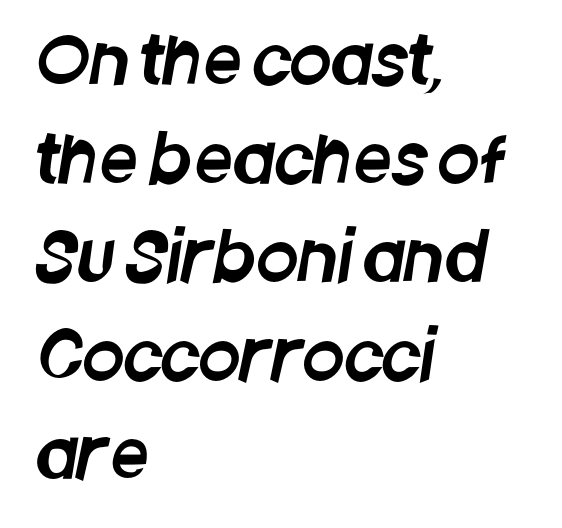
{"serif": "no", "width": "condensed", "stroke_contrast": "low", "x_height": "large", "monospaced": "no", "underline": "no", "align": "left", "line_spacing": "normal", "line_spacing_ratio": 1.45, "letter_spacing": "normal", "letter_spacing_em": 0.0, "glyph_px": 68}
